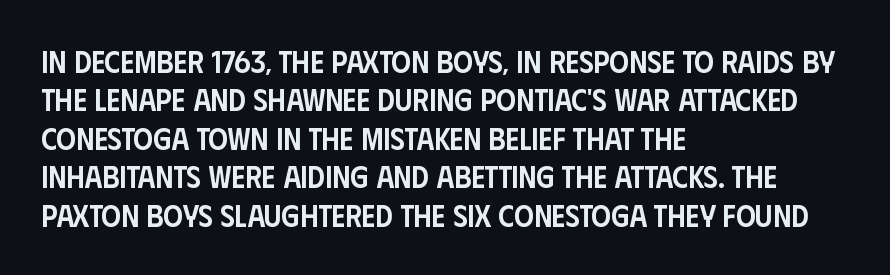
{"serif": "no", "italic": "no", "bold": "semi", "weight": "semibold", "width": "condensed", "stroke_contrast": "low", "x_height": "large", "monospaced": "no", "underline": "no", "align": "left", "line_spacing_ratio": 1.24, "letter_spacing": "normal", "letter_spacing_em": 0.0, "glyph_px": 31}
